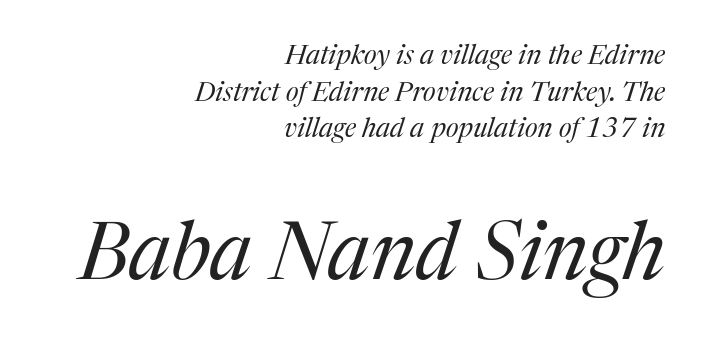
{"serif": "yes", "italic": "yes", "lean": "right", "slant_degrees": 17, "bold": "no", "weight": "regular", "width": "normal", "stroke_contrast": "medium", "x_height": "medium", "monospaced": "no", "underline": "no", "align": "right", "line_spacing": "normal", "line_spacing_ratio": 1.36, "letter_spacing": "normal", "letter_spacing_em": 0.0, "larger_block": "second", "size_ratio": 2.96, "glyph_px": 80}
